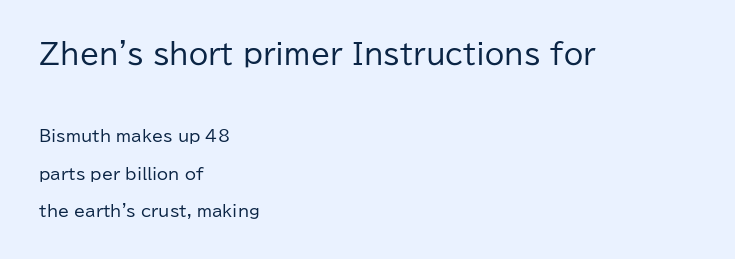
{"serif": "no", "italic": "no", "bold": "no", "weight": "regular", "width": "normal", "stroke_contrast": "low", "x_height": "medium", "monospaced": "no", "underline": "no", "align": "left", "line_spacing": "loose", "line_spacing_ratio": 2.35, "letter_spacing": "normal", "letter_spacing_em": 0.0, "larger_block": "first", "size_ratio": 1.75, "glyph_px": 28}
